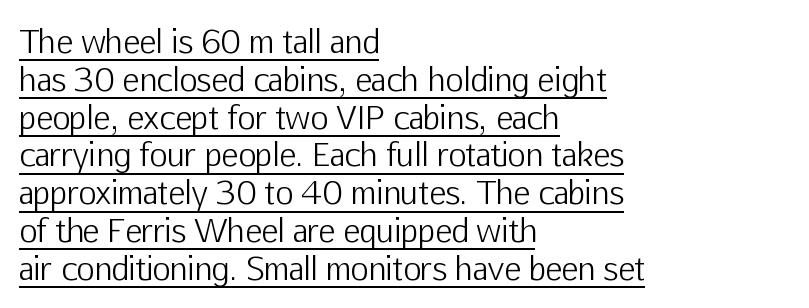
Glyph-to-glyph distance matches everyday printed text. Beneath each row of characters lies a ruled line. Summary of weight: not heavy and not bold. Characters remain perfectly vertical along every line. Each line starts at the same left margin while the right side varies. You could not count columns in this text — the font is proportionally spaced.
